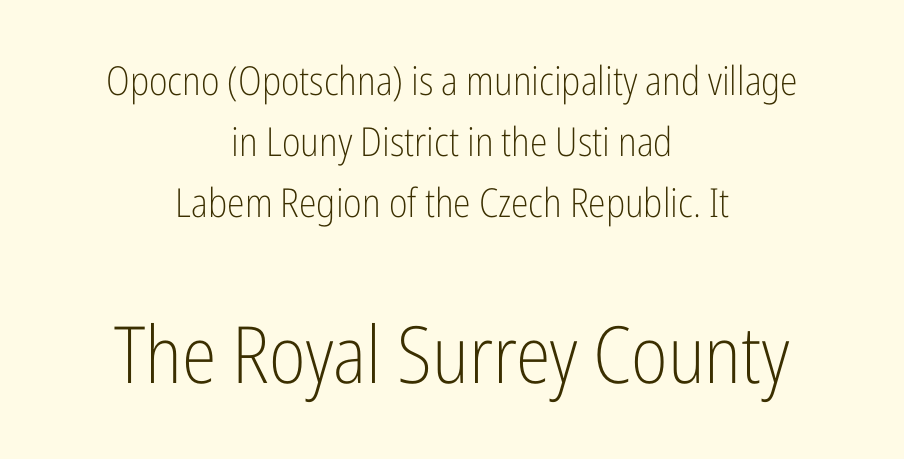
Q: Is the text bold? A: No.
Q: Is the text italic (slanted)? A: No, it is upright.
Q: Is the typeface a serif or a sans-serif typeface? A: Sans-serif.
Q: Is the text underlined? A: No.
Q: How is the paragraph aligned? A: Centered.
Q: Is the spacing between letters normal or unusually wide? A: Normal.
Q: Is the spacing between lines tight, normal or loose? A: Normal.
Q: Which block of text is set in a larger size, the first (top) or the second (bottom)? A: The second (bottom) one.
Q: Width (condensed, normal, or wide)? A: Condensed.
Q: Stroke contrast? A: Low.
Q: x-height? A: Medium.
Q: Monospaced? A: No.
